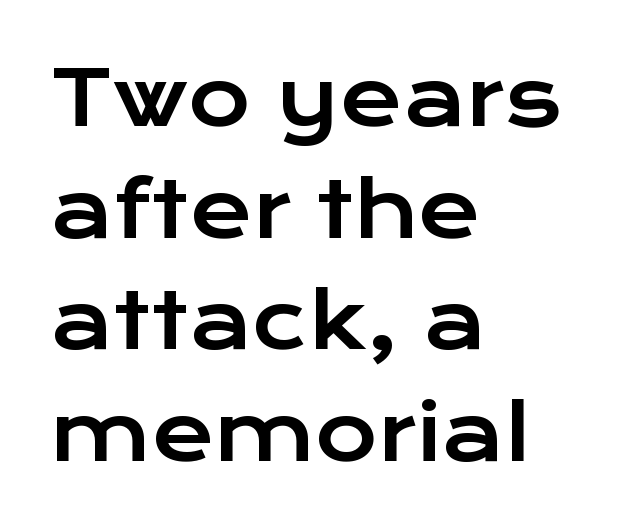
The image shows 76 px wide sans-serif type, upright; set left-aligned, normal line spacing (1.47x), normal letter spacing, not underlined; low stroke contrast and a medium x-height.
